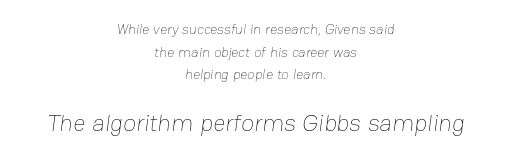
Q: Is the text bold? A: No.
Q: Is the text underlined? A: No.
Q: How is the paragraph aligned? A: Centered.
Q: Is the spacing between letters normal or unusually wide? A: Normal.
Q: Is the spacing between lines tight, normal or loose? A: Normal.
Q: Which block of text is set in a larger size, the first (top) or the second (bottom)? A: The second (bottom) one.
